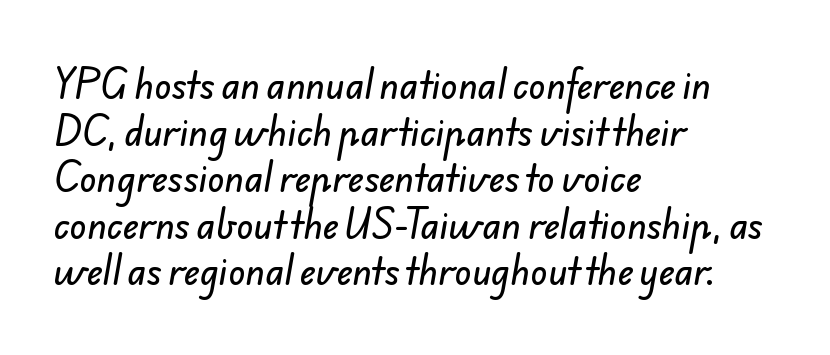
{"serif": "no", "width": "normal", "stroke_contrast": "low", "x_height": "small", "monospaced": "no", "underline": "no", "align": "left", "line_spacing": "normal", "line_spacing_ratio": 1.33, "letter_spacing": "normal", "letter_spacing_em": 0.0, "glyph_px": 35}
